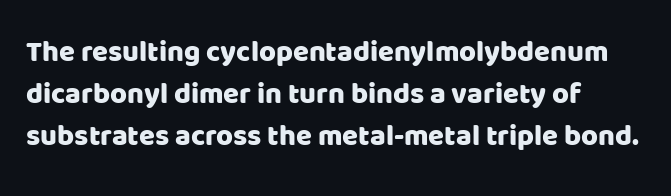
Line starts are locked; line ends wander. Letter spacing: default. Type style note: lacks serifs. The strip under each line holds only bare page.
